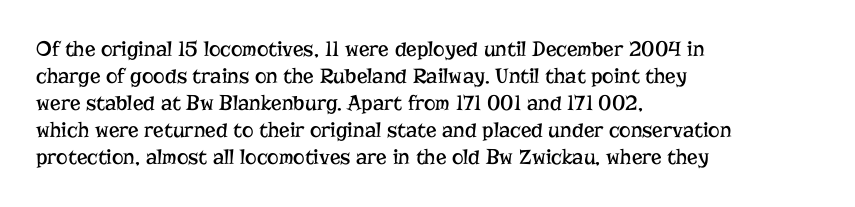
{"italic": "no", "bold": "no", "underline": "no", "align": "left", "line_spacing_ratio": 1.23, "letter_spacing": "normal", "letter_spacing_em": 0.0, "glyph_px": 22}
